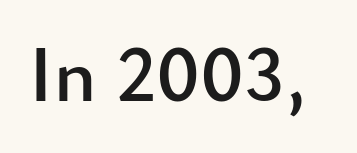
The image shows 80 px sans-serif type, upright; set normal letter spacing, not underlined; low stroke contrast and a small x-height.
